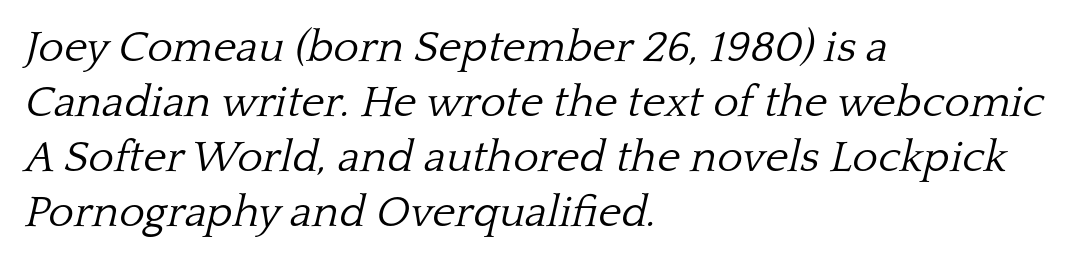
The image shows 44 px light serif type, italic (leaning right); set left-aligned, normal line spacing (1.25x), normal letter spacing, not underlined; low stroke contrast and a medium x-height.
